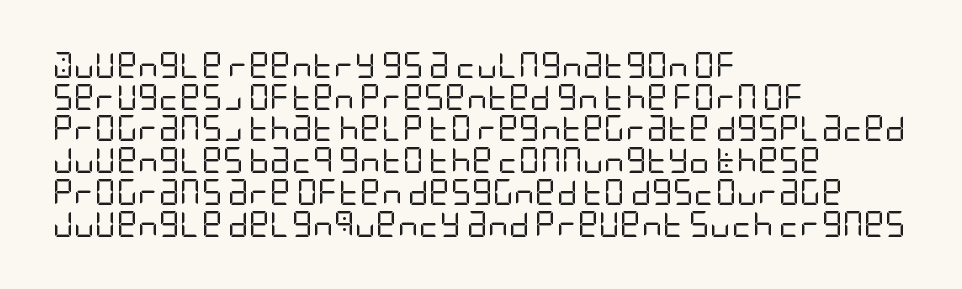
The image shows 26 px text type, upright; set left-aligned, line spacing 1.22x, normal letter spacing, not underlined.
